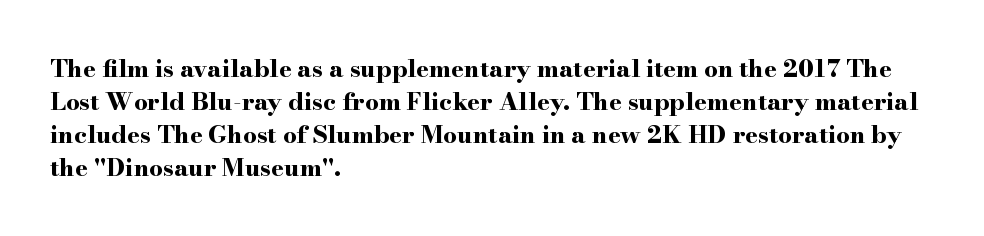
{"italic": "no", "bold": "yes", "underline": "no", "align": "left", "line_spacing": "normal", "line_spacing_ratio": 1.37, "letter_spacing": "normal", "letter_spacing_em": 0.0, "glyph_px": 24}
